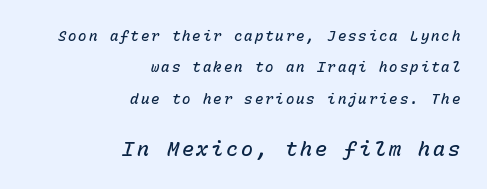
The image shows 20 px text type, italic (leaning right); set right-aligned, loose line spacing (2.24x), not underlined; the second (bottom) block is 1.43x larger.
